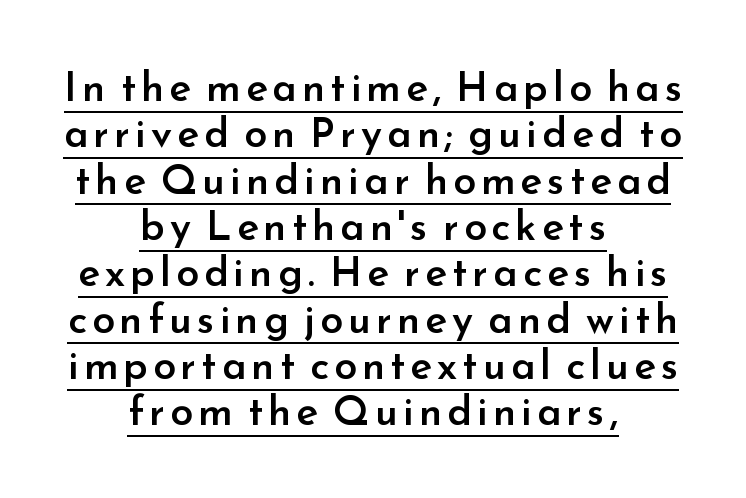
Q: Is the text bold? A: Semi-bold.
Q: Is the text italic (slanted)? A: No, it is upright.
Q: Is the typeface a serif or a sans-serif typeface? A: Sans-serif.
Q: Is the text underlined? A: Yes.
Q: How is the paragraph aligned? A: Centered.
Q: Is the spacing between lines tight, normal or loose? A: Tight.
Q: Width (condensed, normal, or wide)? A: Normal.
Q: Stroke contrast? A: Low.
Q: x-height? A: Small.
Q: Monospaced? A: No.
